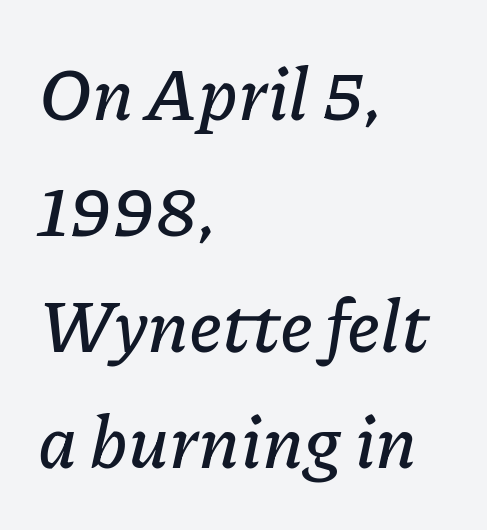
The space between consecutive lines is moderate. Rule under the text: the space is simply empty. The face used here is proportionally spaced, like ordinary book or web type. Does extra space separate the letters? No, they use regular spacing. You can tell it's italic because the verticals aren't actually vertical.
